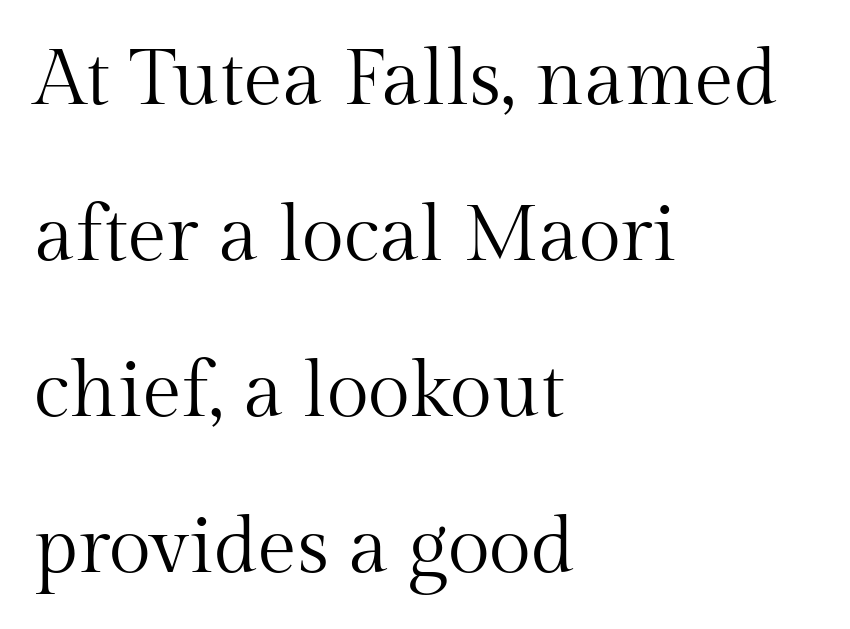
{"serif": "yes", "italic": "no", "bold": "no", "weight": "regular", "width": "normal", "stroke_contrast": "medium", "x_height": "medium", "monospaced": "no", "underline": "no", "align": "left", "line_spacing": "loose", "line_spacing_ratio": 2.0, "letter_spacing": "normal", "letter_spacing_em": 0.0, "glyph_px": 78}
